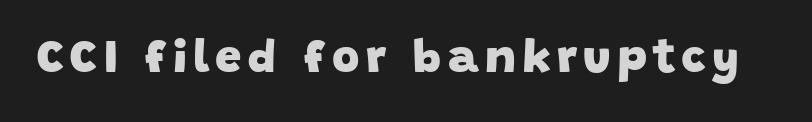
Has an underline been added? It has not. The face used here is a sans, in the tradition of grotesques and geometrics. The passage shown is typed in a proportional face where columns would drift. Strokes here are thick enough to call this a true bold.
